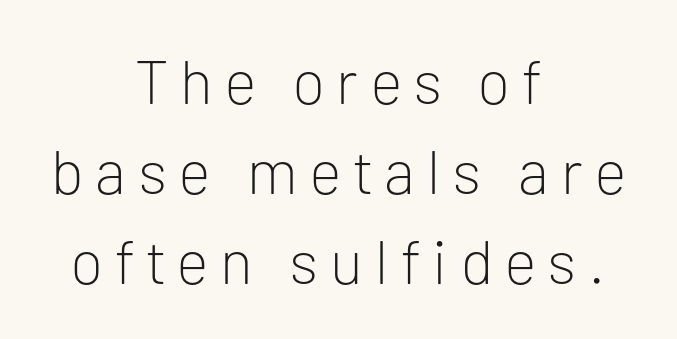
The image shows 62 px light sans-serif type, upright; set centered, normal line spacing (1.45x), unusually wide letter spacing (+0.2 em), not underlined; low stroke contrast and a medium x-height.
